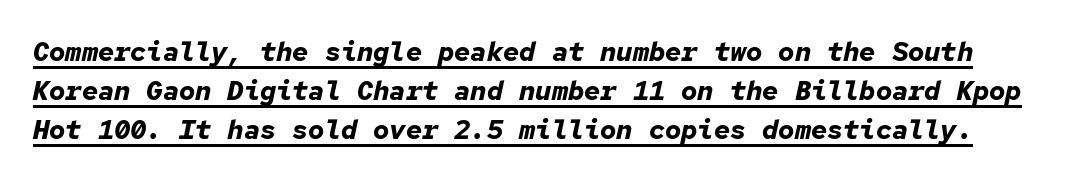
Q: Is the text bold? A: Yes.
Q: Is the text italic (slanted)? A: Yes, it leans right by about 12 degrees.
Q: Is the text underlined? A: Yes.
Q: Is the spacing between letters normal or unusually wide? A: Normal.
Q: Is the spacing between lines tight, normal or loose? A: Normal.
